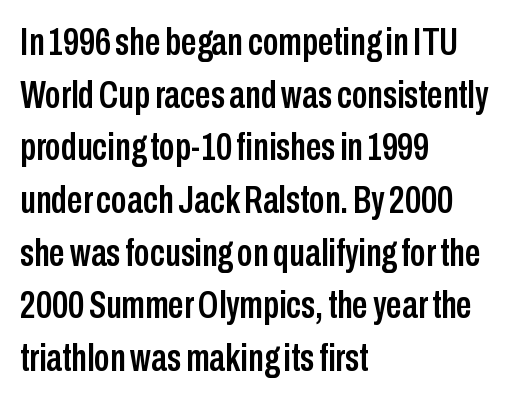
{"serif": "no", "italic": "no", "width": "condensed", "stroke_contrast": "low", "x_height": "medium", "monospaced": "no", "underline": "no", "align": "left", "line_spacing": "normal", "line_spacing_ratio": 1.35, "letter_spacing": "normal", "letter_spacing_em": 0.0, "glyph_px": 39}
